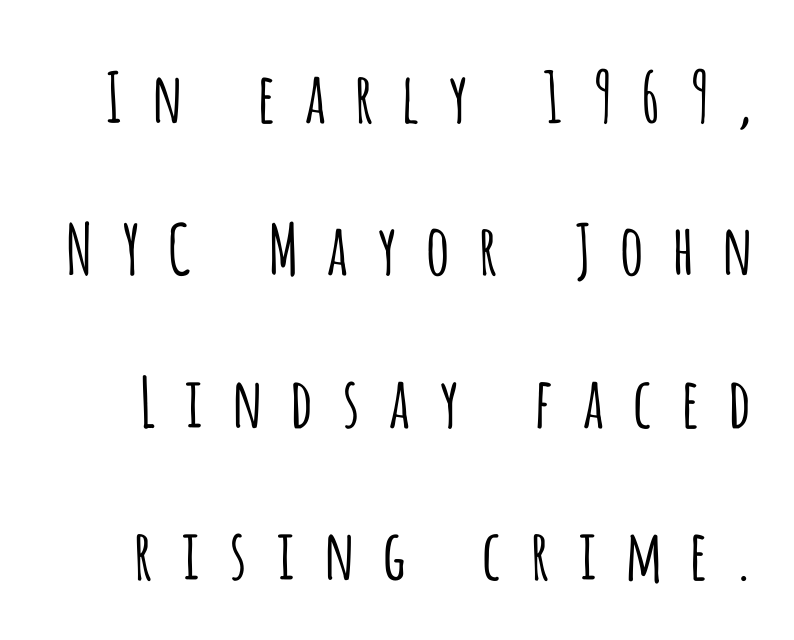
Q: Is the text bold? A: No.
Q: Is the text italic (slanted)? A: No, it is upright.
Q: Is the typeface a serif or a sans-serif typeface? A: Sans-serif.
Q: Is the text underlined? A: No.
Q: Is the spacing between letters normal or unusually wide? A: Unusually wide.
Q: Is the spacing between lines tight, normal or loose? A: Loose.
Q: Width (condensed, normal, or wide)? A: Condensed.
Q: Stroke contrast? A: Low.
Q: x-height? A: Large.
Q: Monospaced? A: No.
